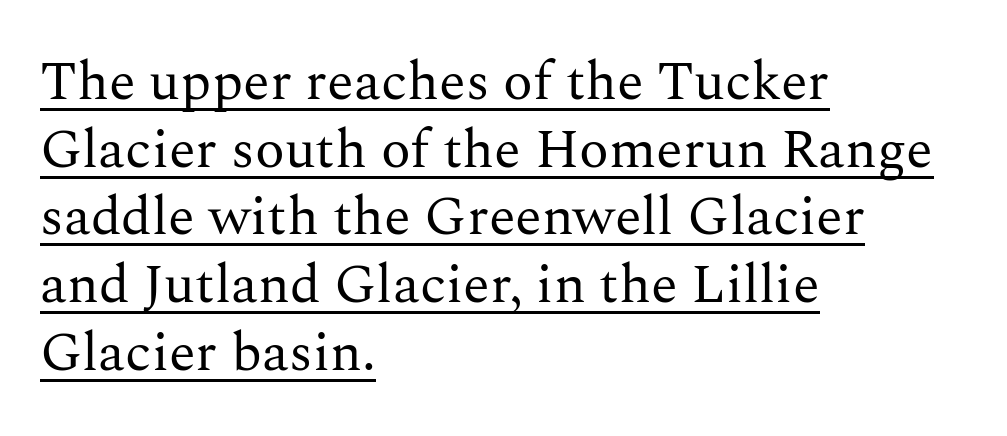
The image shows 55 px regular-weight serif type, upright; set left-aligned, line spacing 1.23x, normal letter spacing, underlined; medium stroke contrast and a medium x-height.
